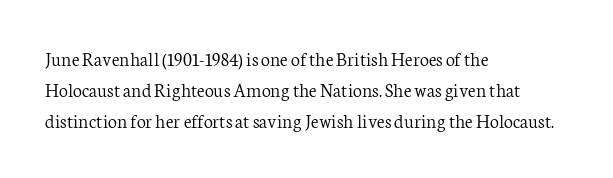
{"italic": "no", "bold": "no", "underline": "no", "align": "left", "line_spacing": "normal", "line_spacing_ratio": 1.55, "letter_spacing": "normal", "letter_spacing_em": 0.0, "glyph_px": 20}
